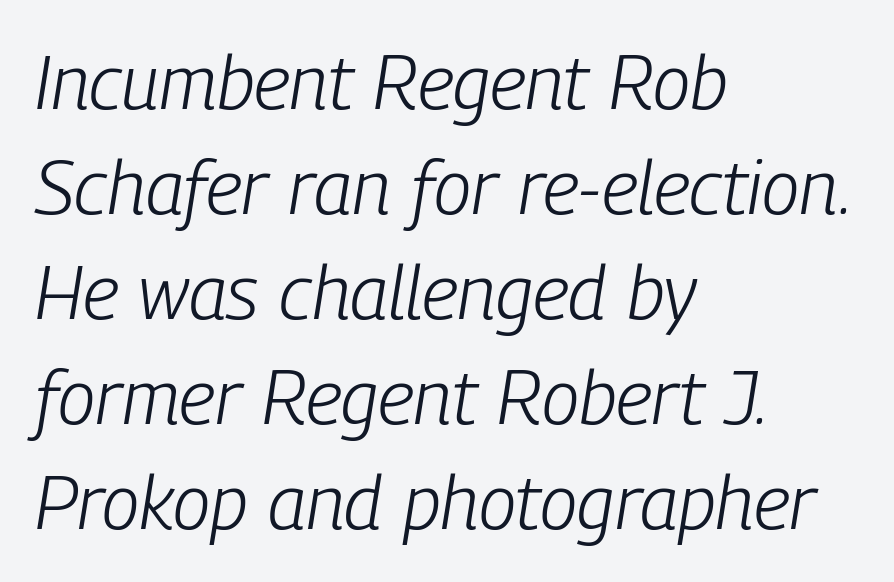
The image shows 76 px light, condensed type, italic (leaning right); set left-aligned, normal line spacing (1.38x), normal letter spacing, not underlined; low stroke contrast and a medium x-height.
